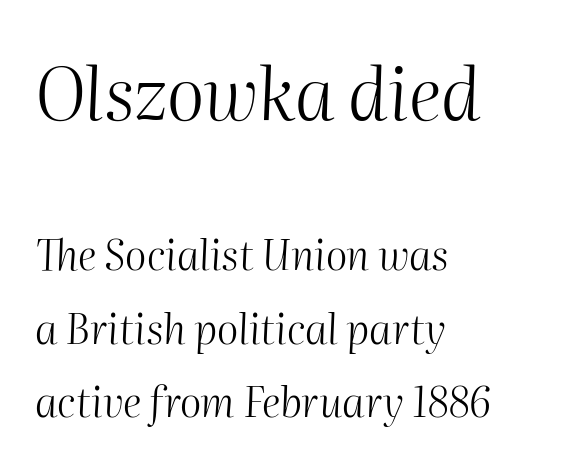
Q: Is the text bold? A: No.
Q: Is the text italic (slanted)? A: Yes, it leans right by about 2 degrees.
Q: Is the text underlined? A: No.
Q: How is the paragraph aligned? A: Left-aligned.
Q: Is the spacing between letters normal or unusually wide? A: Normal.
Q: Which block of text is set in a larger size, the first (top) or the second (bottom)? A: The first (top) one.
Q: Width (condensed, normal, or wide)? A: Normal.
Q: Stroke contrast? A: Medium.
Q: x-height? A: Medium.
Q: Monospaced? A: No.
